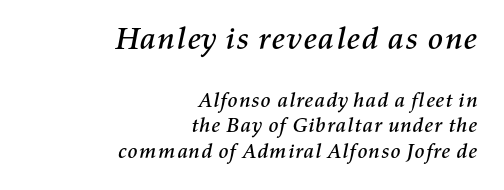
{"italic": "yes", "lean": "right", "slant_degrees": 11, "width": "normal", "stroke_contrast": "medium", "x_height": "medium", "monospaced": "no", "underline": "no", "align": "right", "line_spacing_ratio": 1.22, "letter_spacing": "normal", "letter_spacing_em": 0.0, "larger_block": "first", "size_ratio": 1.52, "glyph_px": 32}
